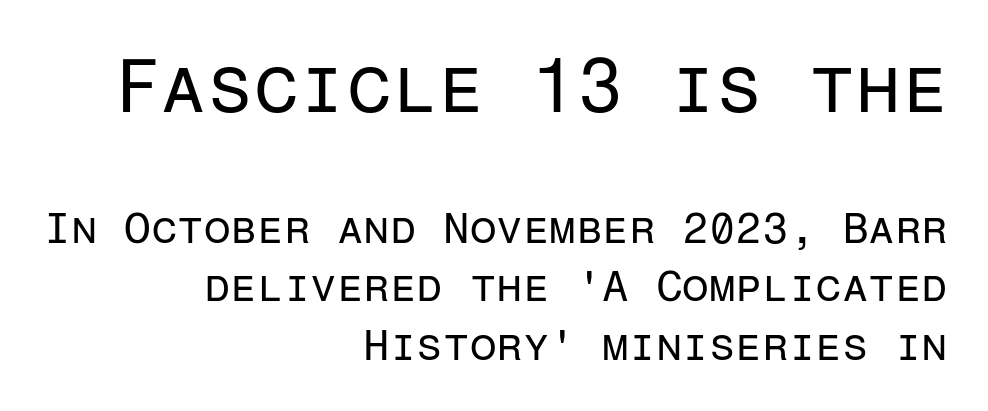
The image shows 75 px regular-weight sans-serif type, upright, monospaced; set right-aligned, normal line spacing (1.36x), normal letter spacing, not underlined; the first (top) block is 1.74x larger; low stroke contrast and a medium x-height.
